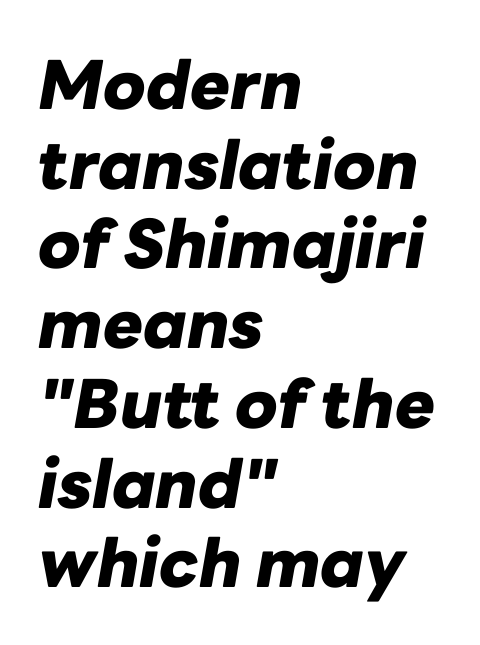
{"italic": "yes", "lean": "right", "slant_degrees": 10, "bold": "yes", "weight": "heavy", "width": "normal", "stroke_contrast": "low", "x_height": "medium", "monospaced": "no", "underline": "no", "align": "left", "line_spacing_ratio": 1.19, "letter_spacing": "normal", "letter_spacing_em": 0.0, "glyph_px": 67}
